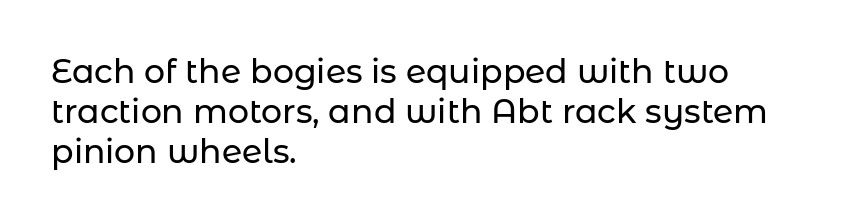
Q: Is the text italic (slanted)? A: No, it is upright.
Q: Is the typeface a serif or a sans-serif typeface? A: Sans-serif.
Q: Is the text underlined? A: No.
Q: How is the paragraph aligned? A: Left-aligned.
Q: Is the spacing between letters normal or unusually wide? A: Normal.
Q: Width (condensed, normal, or wide)? A: Normal.
Q: Stroke contrast? A: Low.
Q: x-height? A: Medium.
Q: Monospaced? A: No.
